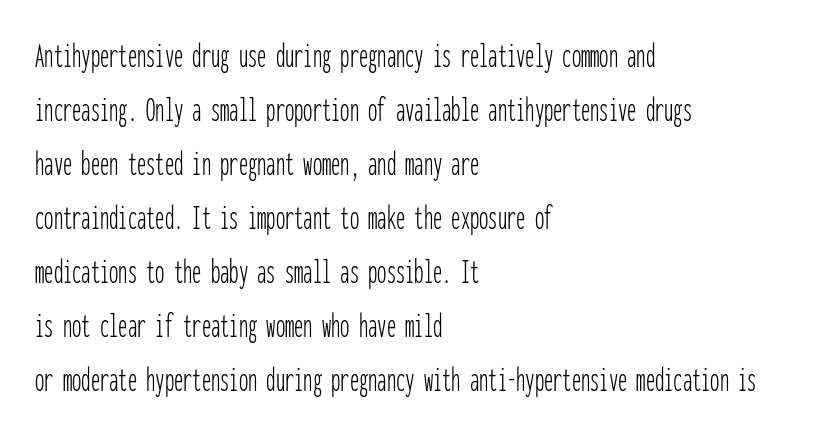
{"serif": "no", "italic": "no", "bold": "no", "weight": "thin", "width": "condensed", "stroke_contrast": "low", "x_height": "medium", "monospaced": "yes", "underline": "no", "align": "left", "line_spacing": "normal", "line_spacing_ratio": 1.46, "letter_spacing": "normal", "letter_spacing_em": 0.0, "glyph_px": 37}
